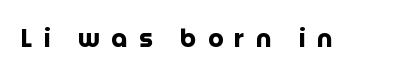
The image shows 24 px bold type, upright; set unusually wide letter spacing (+0.47 em), not underlined.
